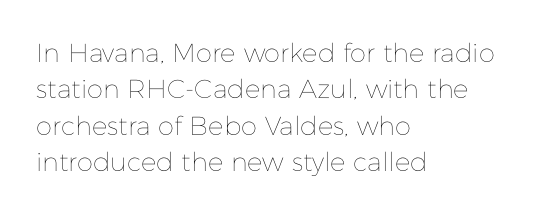
The image shows 26 px text type, upright; set left-aligned, normal line spacing (1.4x), normal letter spacing, not underlined.
